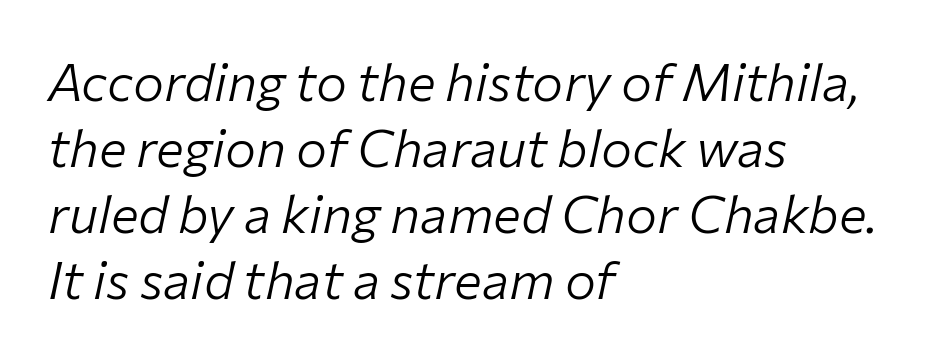
The words here are not underlined. Short note: letters normally spaced. Regarding leading, the lines here are spaced in the standard way. Alignment: flush left.
